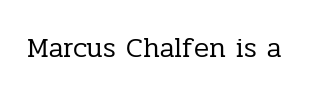
The image shows 28 px regular-weight serif type, upright; set normal letter spacing, not underlined; low stroke contrast and a medium x-height.
